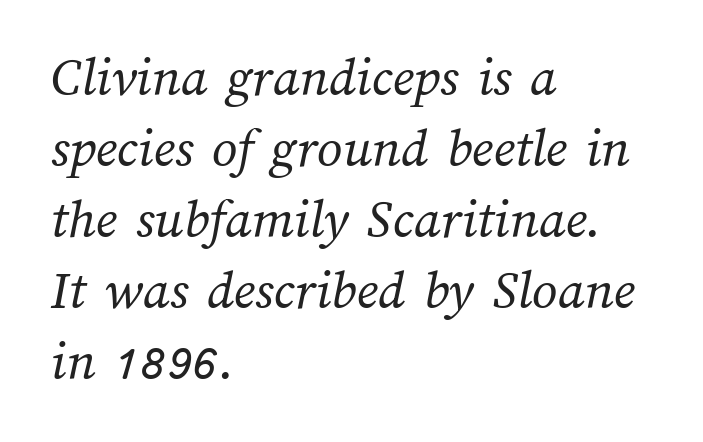
The image shows 56 px regular-weight type; set left-aligned, normal line spacing (1.27x), normal letter spacing, not underlined; medium stroke contrast and a medium x-height.
